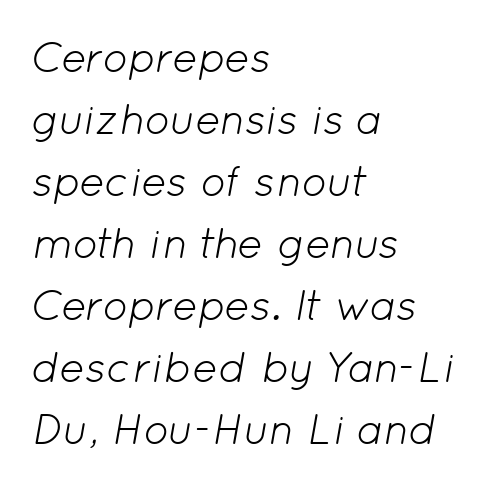
Q: Is the text bold? A: No.
Q: Is the text italic (slanted)? A: Yes, it leans right by about 12 degrees.
Q: Is the text underlined? A: No.
Q: How is the paragraph aligned? A: Left-aligned.
Q: Is the spacing between letters normal or unusually wide? A: Normal.
Q: Is the spacing between lines tight, normal or loose? A: Normal.
Q: Width (condensed, normal, or wide)? A: Normal.
Q: Stroke contrast? A: Low.
Q: x-height? A: Medium.
Q: Monospaced? A: No.
